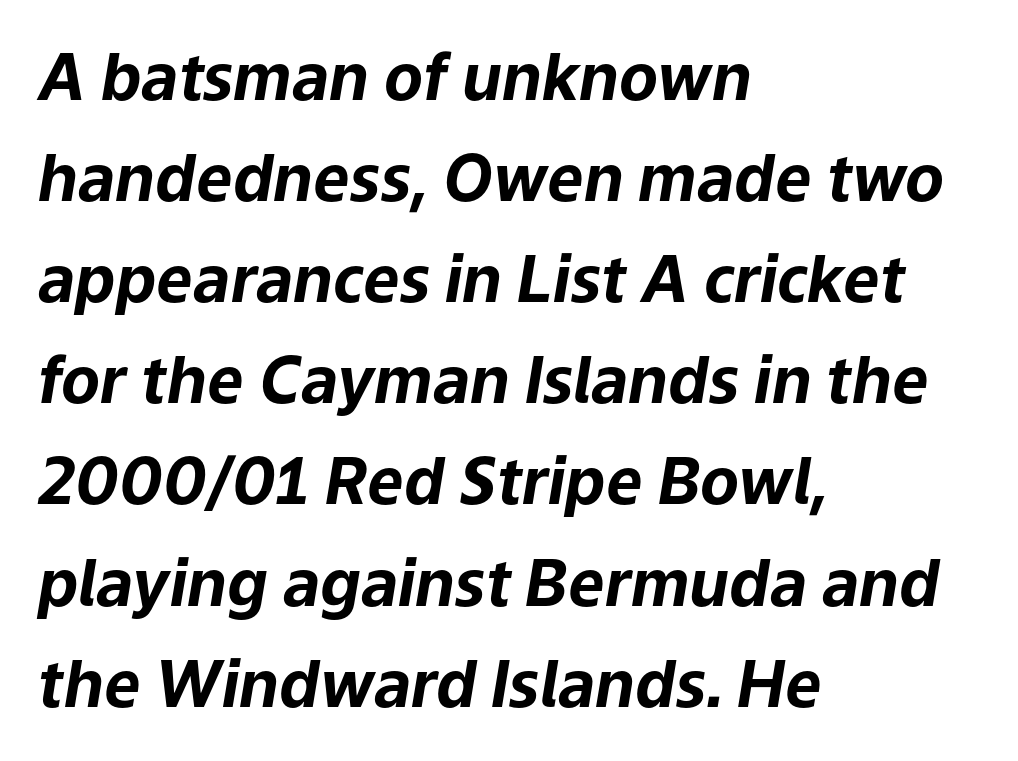
Q: Is the text bold? A: Yes.
Q: Is the text italic (slanted)? A: Yes, it leans right by about 9 degrees.
Q: Is the text underlined? A: No.
Q: How is the paragraph aligned? A: Left-aligned.
Q: Is the spacing between letters normal or unusually wide? A: Normal.
Q: Is the spacing between lines tight, normal or loose? A: Normal.
Q: Width (condensed, normal, or wide)? A: Normal.
Q: Stroke contrast? A: Low.
Q: x-height? A: Medium.
Q: Monospaced? A: No.
